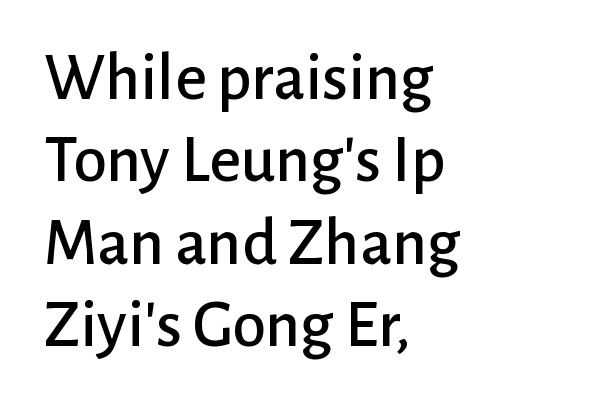
To sum up the face: it is a sans, with no serifs. Typeset ragged right — the left edge is the straight one. Do the characters align in a grid? No, the font is proportional. Default kerning and tracking; the words read as compact shapes.
